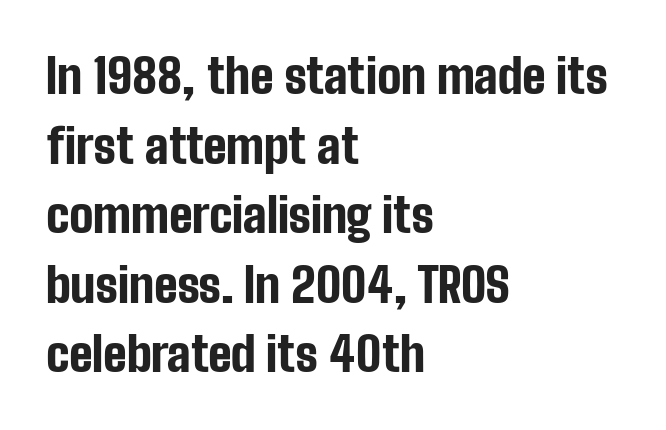
{"serif": "no", "italic": "no", "bold": "yes", "weight": "bold", "width": "condensed", "stroke_contrast": "low", "x_height": "medium", "monospaced": "no", "underline": "no", "align": "left", "line_spacing": "normal", "line_spacing_ratio": 1.45, "letter_spacing": "normal", "letter_spacing_em": 0.0, "glyph_px": 48}
